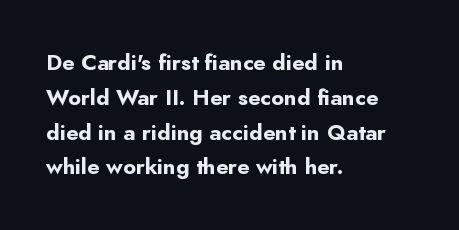
{"italic": "no", "bold": "yes", "underline": "no", "align": "left", "line_spacing": "normal", "line_spacing_ratio": 1.58, "letter_spacing": "normal", "letter_spacing_em": 0.0, "glyph_px": 22}
